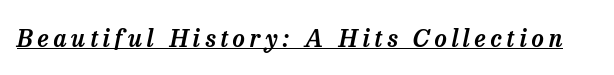
The font's italic variant was chosen for this text. Look at the tracking — it's clearly loosened, letters drifting apart. The glyphs are accompanied by a horizontal stroke just below them.
